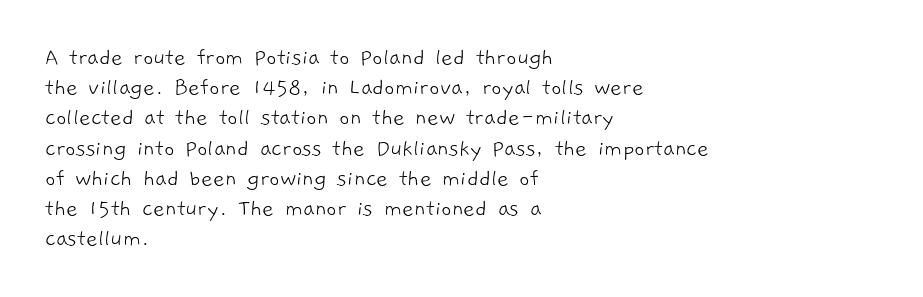
{"bold": "no", "underline": "no", "align": "left", "line_spacing_ratio": 1.21, "letter_spacing": "normal", "letter_spacing_em": 0.0, "glyph_px": 25}
